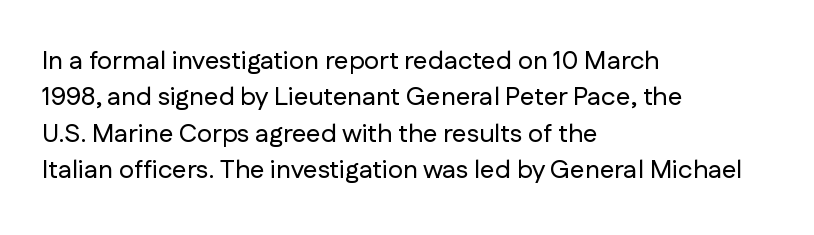
{"italic": "no", "underline": "no", "align": "left", "line_spacing": "normal", "line_spacing_ratio": 1.4, "letter_spacing": "normal", "letter_spacing_em": 0.0, "glyph_px": 26}
